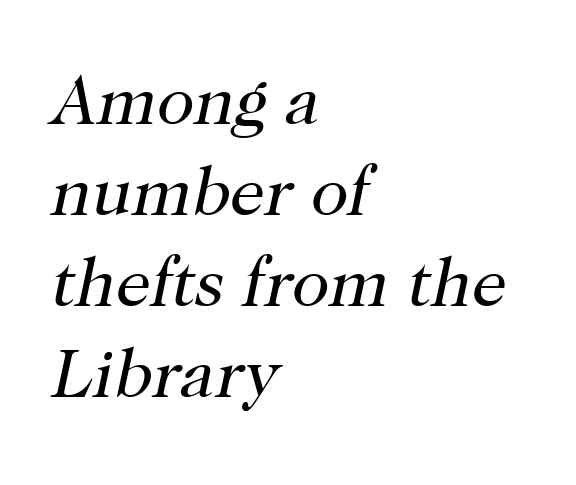
Q: Is the text bold? A: No.
Q: Is the text italic (slanted)? A: Yes, it leans right by about 12 degrees.
Q: Is the typeface a serif or a sans-serif typeface? A: Serif.
Q: Is the text underlined? A: No.
Q: How is the paragraph aligned? A: Left-aligned.
Q: Is the spacing between letters normal or unusually wide? A: Normal.
Q: Is the spacing between lines tight, normal or loose? A: Normal.
Q: Width (condensed, normal, or wide)? A: Normal.
Q: Stroke contrast? A: High.
Q: x-height? A: Medium.
Q: Monospaced? A: No.
